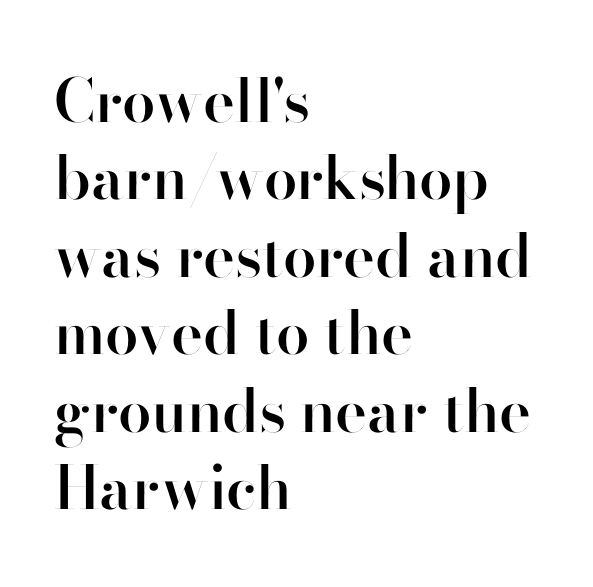
{"serif": "no", "italic": "no", "bold": "semi", "weight": "semibold", "width": "normal", "stroke_contrast": "high", "x_height": "small", "monospaced": "no", "underline": "no", "align": "left", "line_spacing": "normal", "line_spacing_ratio": 1.29, "letter_spacing": "normal", "letter_spacing_em": 0.0, "glyph_px": 60}
